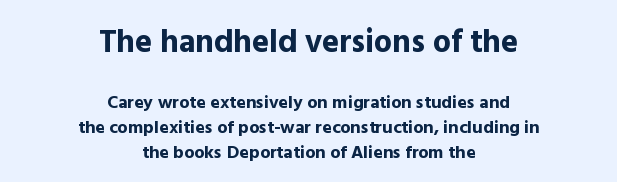
Q: Is the text bold? A: Yes.
Q: Is the text italic (slanted)? A: No, it is upright.
Q: Is the typeface a serif or a sans-serif typeface? A: Sans-serif.
Q: Is the text underlined? A: No.
Q: How is the paragraph aligned? A: Centered.
Q: Is the spacing between letters normal or unusually wide? A: Normal.
Q: Is the spacing between lines tight, normal or loose? A: Normal.
Q: Which block of text is set in a larger size, the first (top) or the second (bottom)? A: The first (top) one.
Q: Width (condensed, normal, or wide)? A: Normal.
Q: x-height? A: Medium.
Q: Monospaced? A: No.
